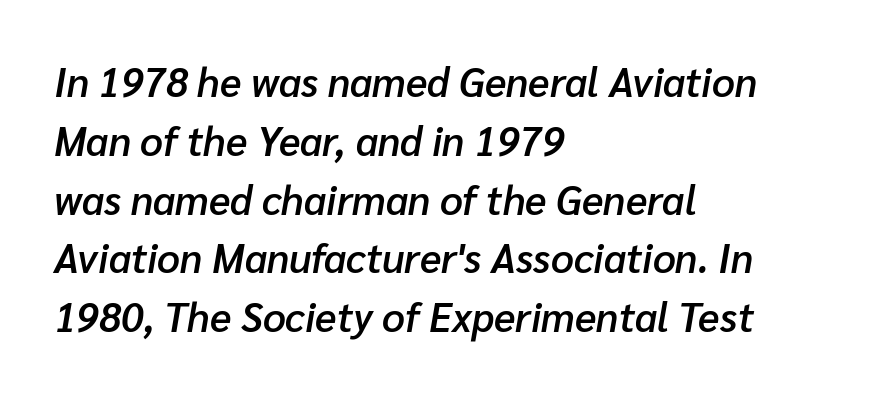
{"italic": "yes", "lean": "right", "slant_degrees": 10, "bold": "semi", "weight": "semibold", "width": "normal", "stroke_contrast": "low", "x_height": "medium", "monospaced": "no", "underline": "no", "align": "left", "line_spacing": "normal", "line_spacing_ratio": 1.47, "letter_spacing": "normal", "letter_spacing_em": 0.0, "glyph_px": 40}
